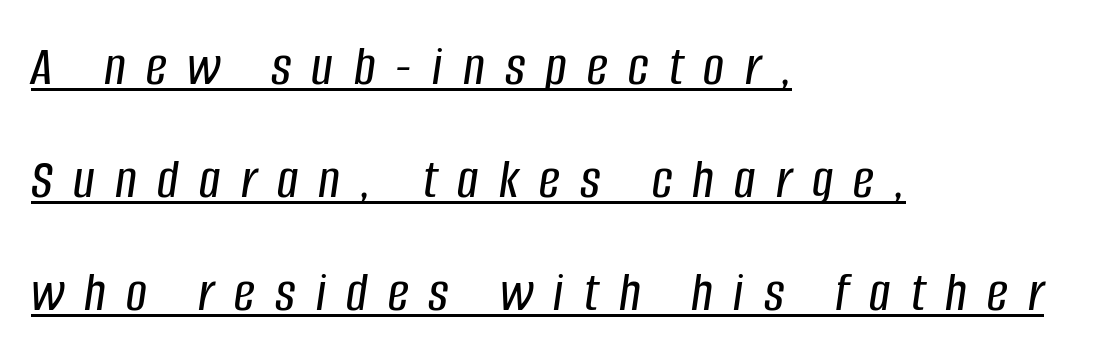
The image shows 58 px condensed type, italic (leaning right); set left-aligned, loose line spacing (1.95x), unusually wide letter spacing (+0.35 em), underlined; low stroke contrast and a large x-height.
